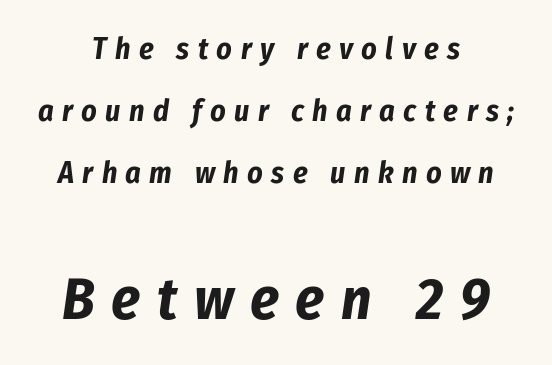
In this sample the second text group is rendered at the bigger scale. The horizontal fit of the characters is loose and conspicuously gappy. Looks like regular typesetting: each glyph gets only the width it needs. Underline: absent. Notice how thick the strokes are: this is what a full bold looks like. Is the type slanted? Yes — the strokes lean at a clear angle.
